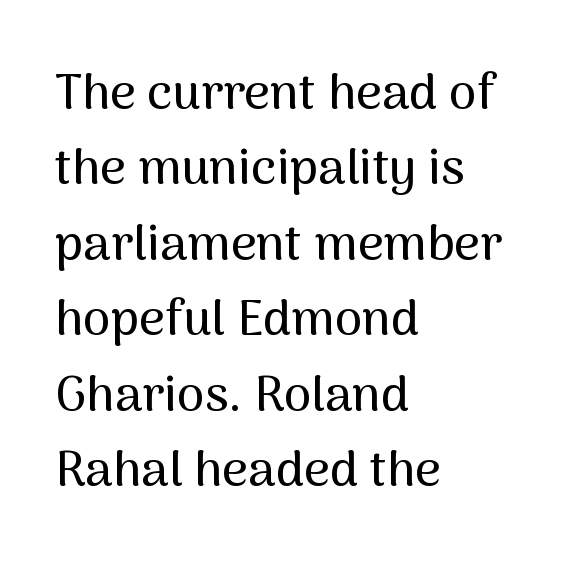
{"serif": "no", "italic": "no", "width": "normal", "stroke_contrast": "medium", "x_height": "medium", "monospaced": "no", "underline": "no", "align": "left", "line_spacing": "normal", "line_spacing_ratio": 1.51, "letter_spacing": "normal", "letter_spacing_em": 0.0, "glyph_px": 50}
